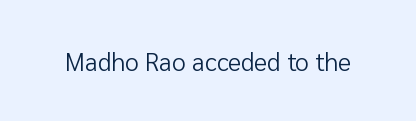
Q: Is the text bold? A: No.
Q: Is the text italic (slanted)? A: No, it is upright.
Q: Is the text underlined? A: No.
Q: Is the spacing between letters normal or unusually wide? A: Normal.
